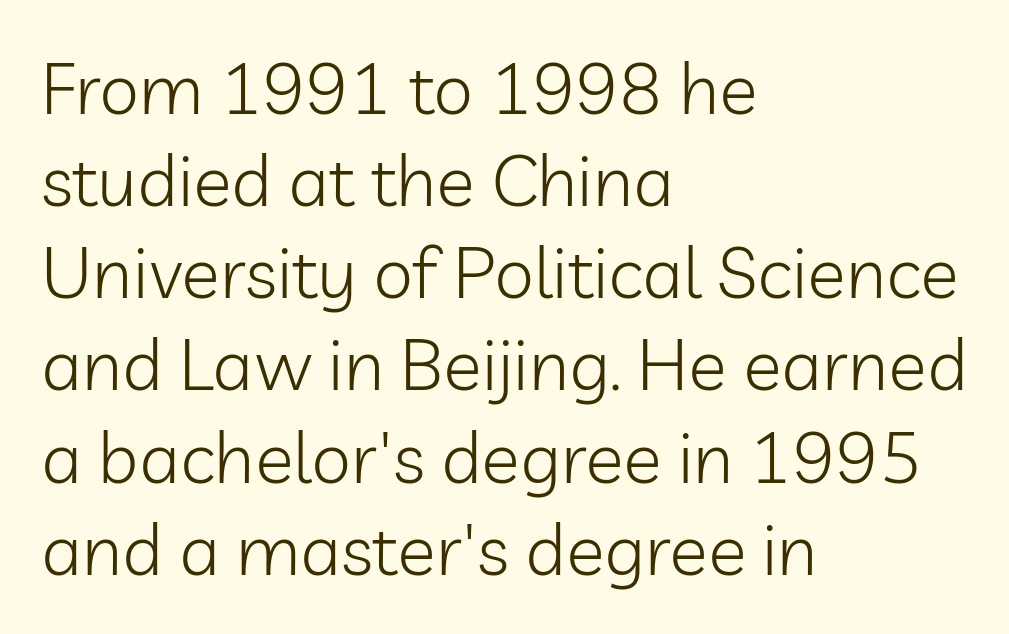
Characters follow at the spacing the type designer built in. If you drew a ruler down the left edge, every line would touch it. Here the designer chose a conventional face with non-uniform glyph widths. This is not heavy type; no bold has been used.
